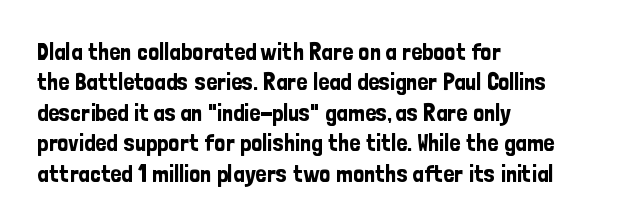
Q: Is the text italic (slanted)? A: No, it is upright.
Q: Is the text underlined? A: No.
Q: How is the paragraph aligned? A: Left-aligned.
Q: Is the spacing between letters normal or unusually wide? A: Normal.
Q: Is the spacing between lines tight, normal or loose? A: Normal.
